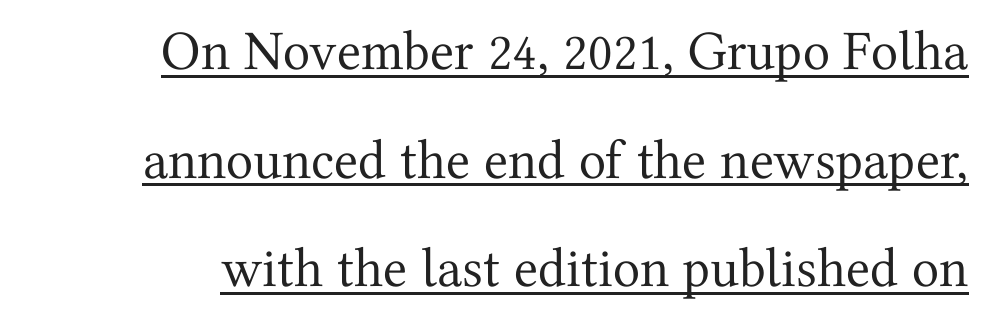
{"serif": "yes", "italic": "no", "bold": "no", "weight": "regular", "width": "normal", "stroke_contrast": "medium", "x_height": "medium", "monospaced": "no", "underline": "yes", "align": "right", "line_spacing": "loose", "line_spacing_ratio": 1.94, "letter_spacing": "normal", "letter_spacing_em": 0.0, "glyph_px": 56}
